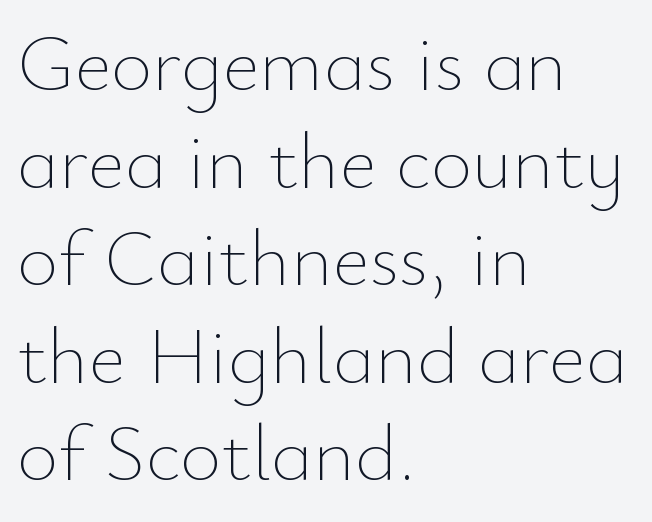
Q: Is the text bold? A: No.
Q: Is the text italic (slanted)? A: No, it is upright.
Q: Is the text underlined? A: No.
Q: How is the paragraph aligned? A: Left-aligned.
Q: Is the spacing between letters normal or unusually wide? A: Normal.
Q: Width (condensed, normal, or wide)? A: Normal.
Q: Stroke contrast? A: Low.
Q: x-height? A: Small.
Q: Monospaced? A: No.
